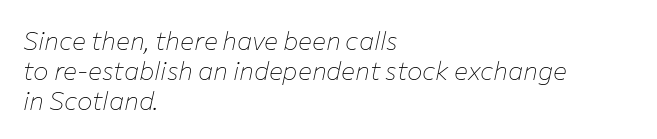
Q: Is the text bold? A: No.
Q: Is the text italic (slanted)? A: Yes, it leans right by about 12 degrees.
Q: Is the text underlined? A: No.
Q: How is the paragraph aligned? A: Left-aligned.
Q: Is the spacing between letters normal or unusually wide? A: Normal.
Q: Is the spacing between lines tight, normal or loose? A: Tight.
